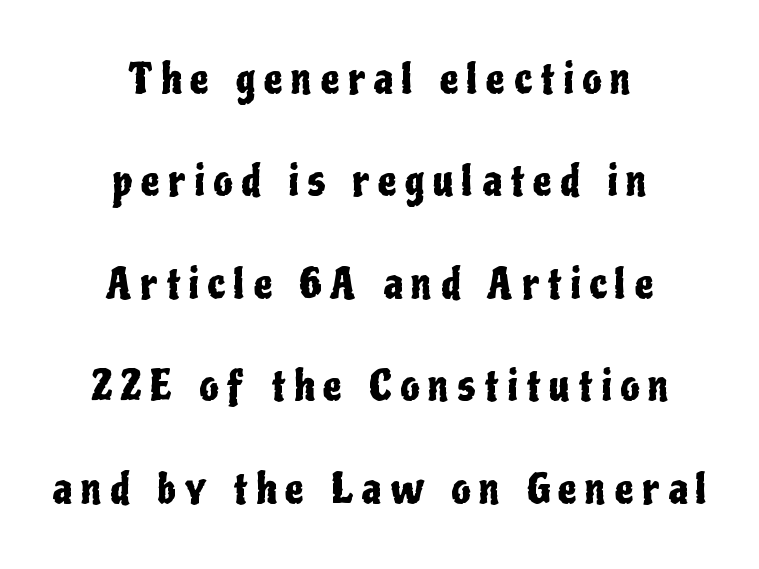
Each letter keeps its own natural width here, so spacing adapts to shape. These lines were composed using upright roman letters. To sum up the face: it is a sans, with no serifs. The rendering uses a large line-height, opening up the rows. Type without underlining.
